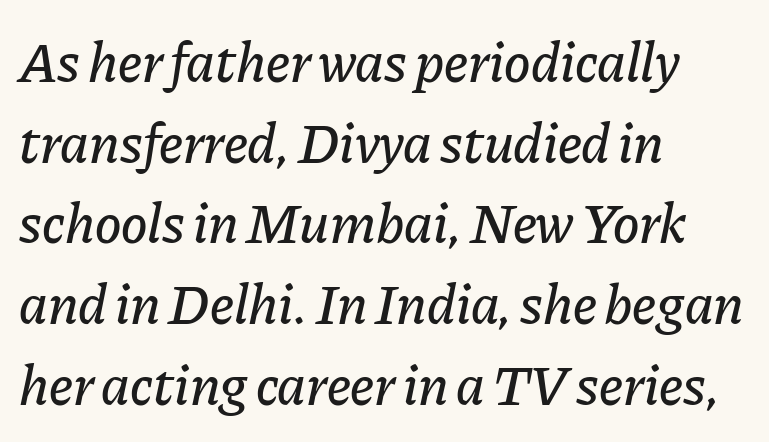
Q: Is the text italic (slanted)? A: Yes, it leans right by about 11 degrees.
Q: Is the text underlined? A: No.
Q: How is the paragraph aligned? A: Left-aligned.
Q: Is the spacing between letters normal or unusually wide? A: Normal.
Q: Is the spacing between lines tight, normal or loose? A: Normal.
Q: Width (condensed, normal, or wide)? A: Normal.
Q: Stroke contrast? A: Low.
Q: x-height? A: Medium.
Q: Monospaced? A: No.
